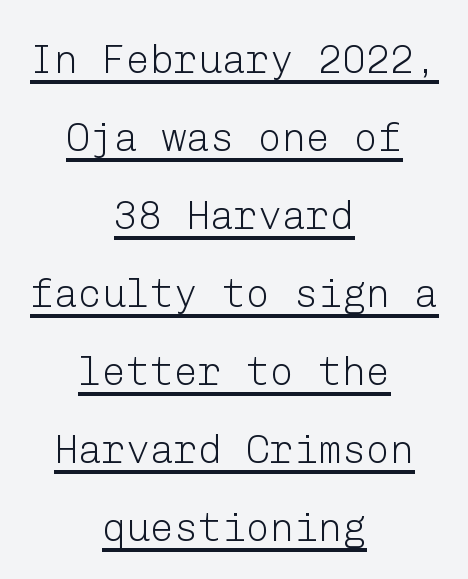
Q: Is the text bold? A: No.
Q: Is the text italic (slanted)? A: No, it is upright.
Q: Is the typeface a serif or a sans-serif typeface? A: Sans-serif.
Q: Is the text underlined? A: Yes.
Q: How is the paragraph aligned? A: Centered.
Q: Is the spacing between letters normal or unusually wide? A: Normal.
Q: Is the spacing between lines tight, normal or loose? A: Loose.
Q: Width (condensed, normal, or wide)? A: Normal.
Q: Stroke contrast? A: Low.
Q: x-height? A: Medium.
